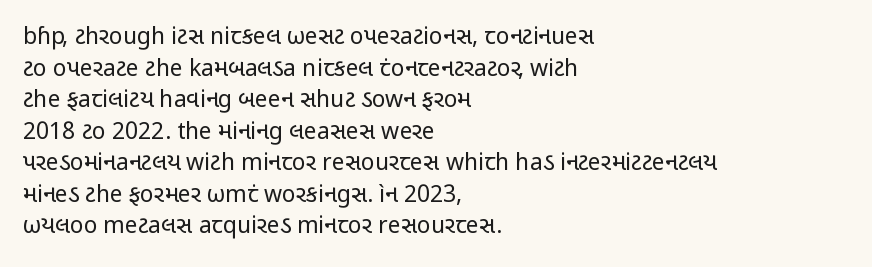
{"italic": "no", "bold": "no", "underline": "no", "align": "left", "line_spacing": "normal", "line_spacing_ratio": 1.37, "letter_spacing": "normal", "letter_spacing_em": 0.0, "glyph_px": 23}
